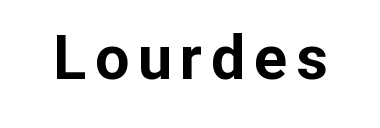
Q: Is the text bold? A: Yes.
Q: Is the text italic (slanted)? A: No, it is upright.
Q: Is the typeface a serif or a sans-serif typeface? A: Sans-serif.
Q: Is the text underlined? A: No.
Q: Width (condensed, normal, or wide)? A: Normal.
Q: Stroke contrast? A: Low.
Q: x-height? A: Medium.
Q: Monospaced? A: No.
